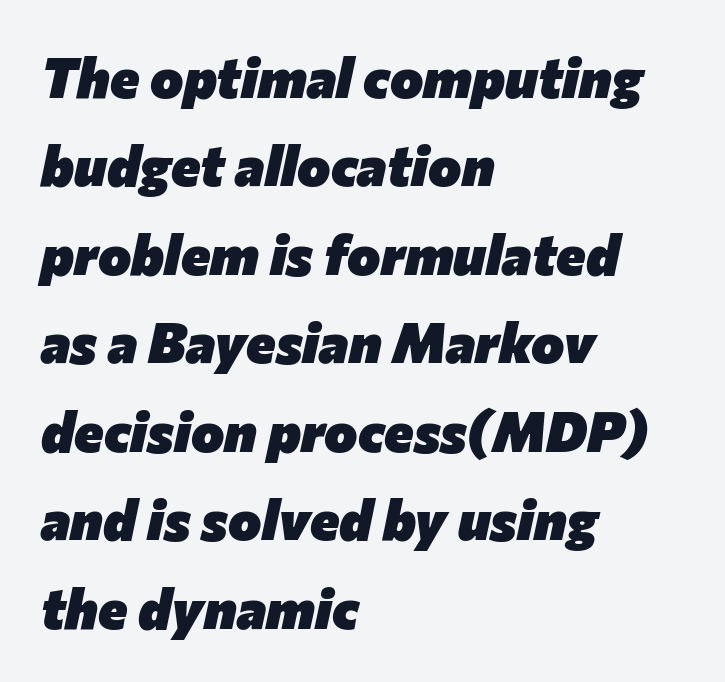
{"italic": "yes", "lean": "right", "slant_degrees": 12, "bold": "yes", "weight": "heavy", "width": "normal", "stroke_contrast": "low", "x_height": "medium", "monospaced": "no", "underline": "no", "align": "left", "line_spacing": "normal", "line_spacing_ratio": 1.58, "letter_spacing": "normal", "letter_spacing_em": 0.0, "glyph_px": 56}
